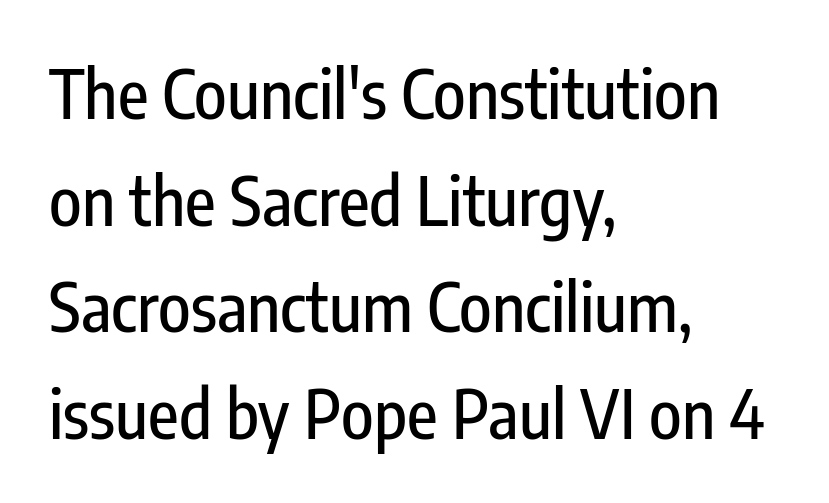
{"serif": "no", "italic": "no", "width": "condensed", "stroke_contrast": "low", "x_height": "medium", "monospaced": "no", "underline": "no", "align": "left", "line_spacing": "normal", "line_spacing_ratio": 1.59, "letter_spacing": "normal", "letter_spacing_em": 0.0, "glyph_px": 67}
